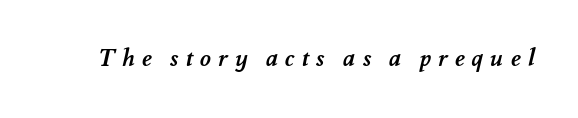
{"bold": "yes", "underline": "no", "letter_spacing": "wide", "letter_spacing_em": 0.29, "glyph_px": 24}
